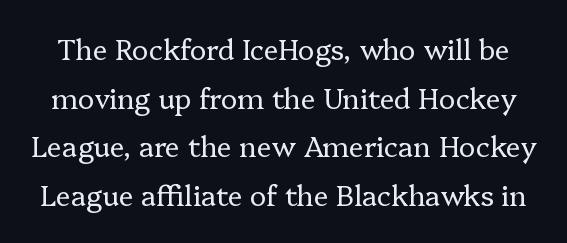
The image shows 28 px regular-weight serif type, upright; set line spacing 1.74x, normal letter spacing, not underlined; low stroke contrast and a medium x-height.
